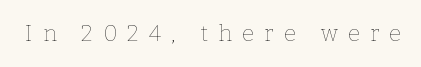
{"italic": "no", "bold": "no", "underline": "no", "letter_spacing": "wide", "letter_spacing_em": 0.46, "glyph_px": 22}
